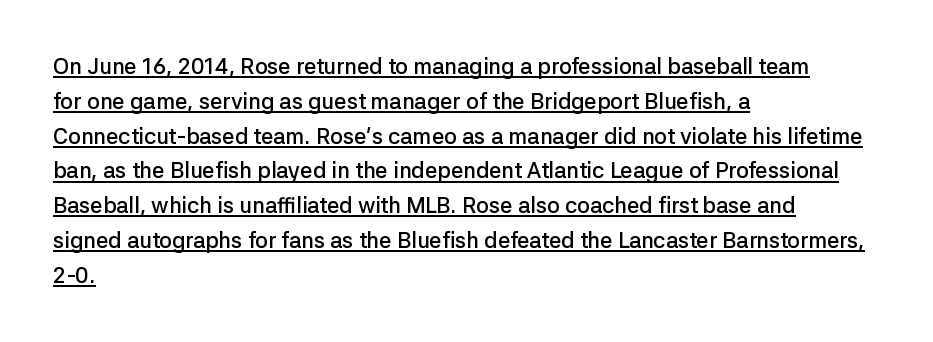
{"italic": "no", "bold": "semi", "underline": "yes", "align": "left", "line_spacing": "normal", "line_spacing_ratio": 1.58, "letter_spacing": "normal", "letter_spacing_em": 0.0, "glyph_px": 22}
